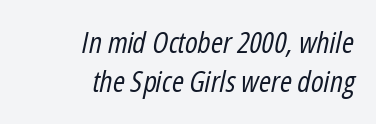
The letters sit at their default tracking, neither squeezed nor spread. Leading matches the norm, producing a regular column. This reads as an unemphasized weight, regular at the heaviest. Character widths vary here, with narrow letters taking less room than wide ones.
